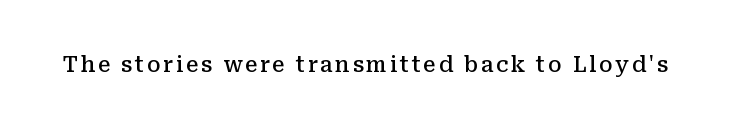
Q: Is the text bold? A: Semi-bold.
Q: Is the text italic (slanted)? A: No, it is upright.
Q: Is the text underlined? A: No.
